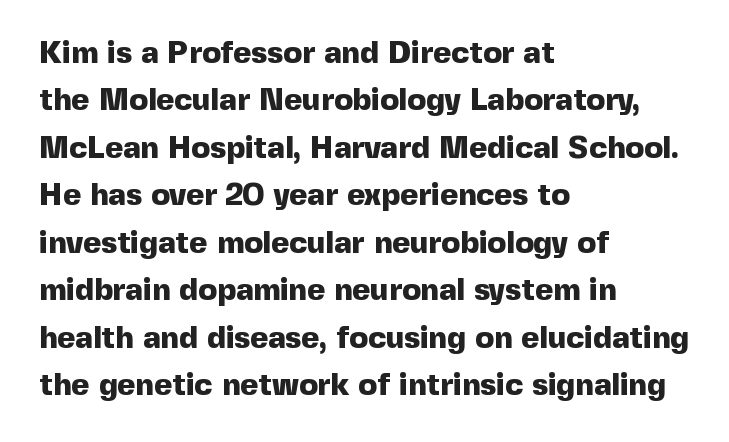
Q: Is the text bold? A: Yes.
Q: Is the text italic (slanted)? A: No, it is upright.
Q: Is the typeface a serif or a sans-serif typeface? A: Sans-serif.
Q: Is the text underlined? A: No.
Q: How is the paragraph aligned? A: Left-aligned.
Q: Is the spacing between letters normal or unusually wide? A: Normal.
Q: Is the spacing between lines tight, normal or loose? A: Normal.
Q: Width (condensed, normal, or wide)? A: Normal.
Q: x-height? A: Medium.
Q: Monospaced? A: No.
